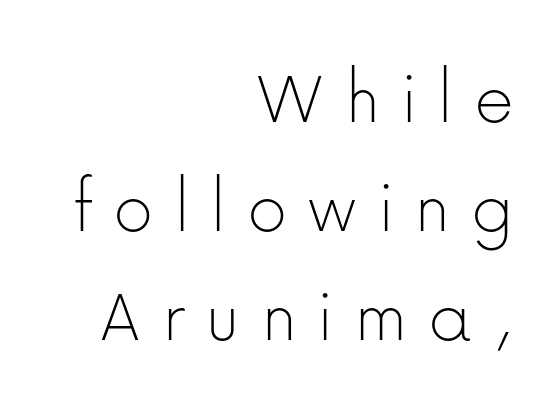
Leftover space on each line is placed entirely before the opening word. Note the varied advance widths — an 'i' is clearly narrower than an 'm'. The gap between lines stays unmarked. Look at the tracking — it's clearly loosened, letters drifting apart. Successive baselines arrive at the customary interval. Stems here are at most as thick as an everyday book face.
